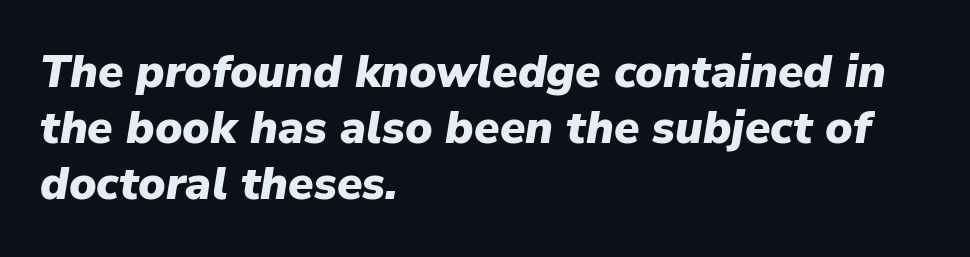
{"italic": "yes", "lean": "right", "slant_degrees": 9, "bold": "yes", "weight": "heavy", "width": "normal", "stroke_contrast": "low", "x_height": "medium", "monospaced": "no", "underline": "no", "align": "left", "line_spacing_ratio": 1.22, "letter_spacing": "normal", "letter_spacing_em": 0.0, "glyph_px": 46}
